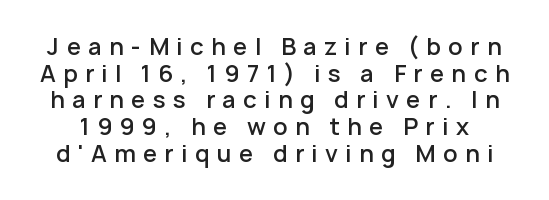
A bit beefed up — I'd call it semibold rather than bold. Unmarked baselines from the first word to the last. The passage shown has open, widely tracked lettering throughout. Posture: upright roman.
